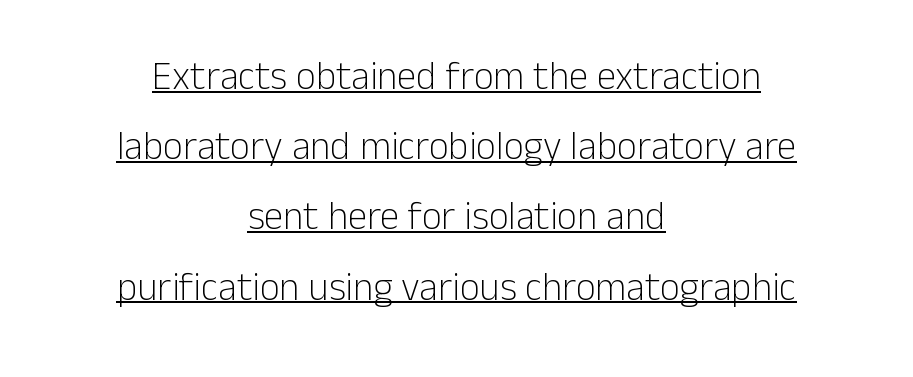
Q: Is the text bold? A: No.
Q: Is the text italic (slanted)? A: No, it is upright.
Q: Is the typeface a serif or a sans-serif typeface? A: Sans-serif.
Q: Is the text underlined? A: Yes.
Q: How is the paragraph aligned? A: Centered.
Q: Is the spacing between letters normal or unusually wide? A: Normal.
Q: Width (condensed, normal, or wide)? A: Normal.
Q: Stroke contrast? A: Low.
Q: x-height? A: Medium.
Q: Monospaced? A: No.
